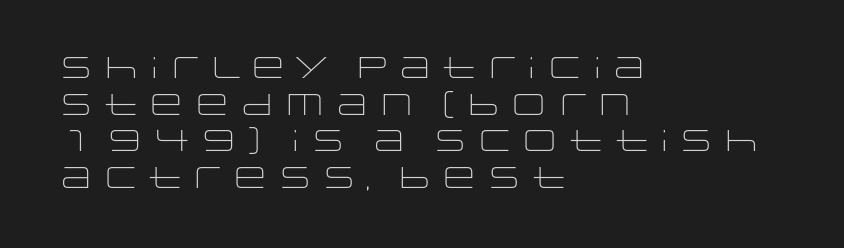
The image shows 30 px light, wide sans-serif type, upright; set left-aligned, line spacing 1.22x, normal letter spacing, not underlined; low stroke contrast and a large x-height.
